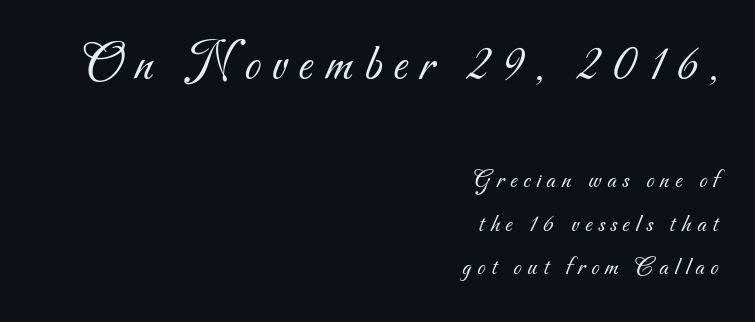
{"serif": "no", "bold": "no", "weight": "light", "width": "normal", "stroke_contrast": "medium", "x_height": "small", "monospaced": "no", "underline": "no", "align": "right", "line_spacing": "normal", "line_spacing_ratio": 1.68, "letter_spacing": "wide", "letter_spacing_em": 0.23, "larger_block": "first", "size_ratio": 2.0, "glyph_px": 52}
